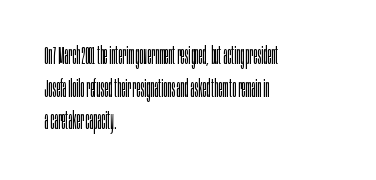
The image shows 24 px text type, upright; set left-aligned, normal line spacing (1.36x), normal letter spacing, not underlined.
